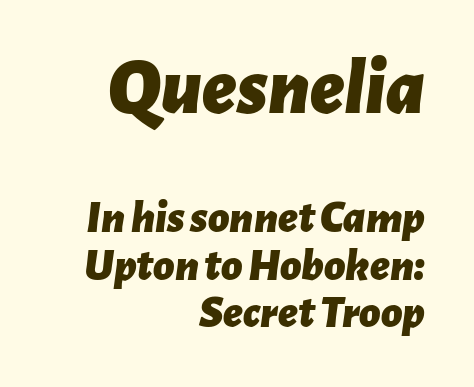
{"italic": "yes", "lean": "right", "slant_degrees": 7, "bold": "yes", "weight": "bold", "width": "normal", "stroke_contrast": "low", "x_height": "medium", "monospaced": "no", "underline": "no", "align": "right", "line_spacing": "tight", "line_spacing_ratio": 1.03, "letter_spacing": "normal", "letter_spacing_em": 0.0, "larger_block": "first", "size_ratio": 1.74, "glyph_px": 80}
